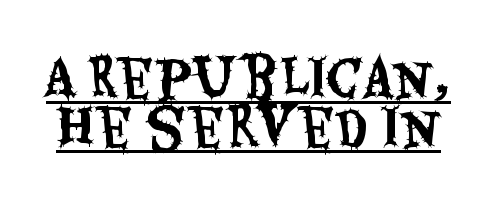
The image shows 51 px condensed sans-serif type, upright; set tight line spacing (0.97x), normal letter spacing, underlined; medium stroke contrast and a large x-height.
